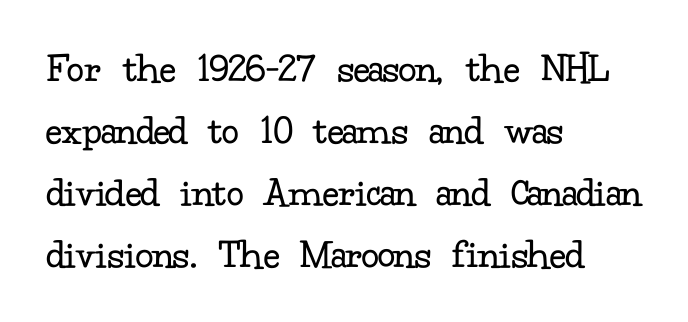
No extra tracking has been applied to these lines. Nope, not italic — everything's standing straight. Is the block centered? No — it sits flush against the left margin. Examine the stroke ends and you'll spot serifs. Varying glyph widths throughout — classic text-font behaviour. Summary of vertical rhythm: regular, with standard interline spacing.
